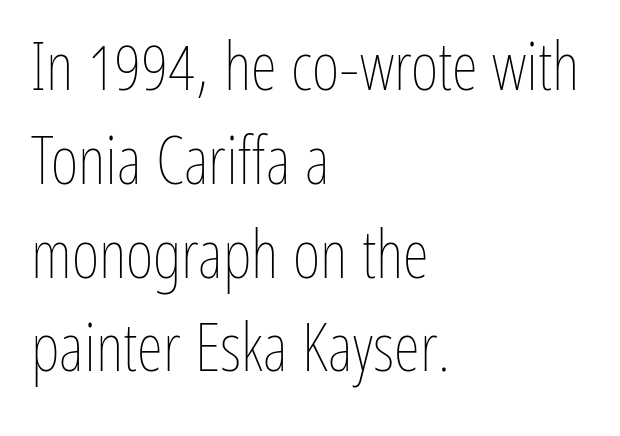
Q: Is the text bold? A: No.
Q: Is the text italic (slanted)? A: No, it is upright.
Q: Is the text underlined? A: No.
Q: How is the paragraph aligned? A: Left-aligned.
Q: Is the spacing between letters normal or unusually wide? A: Normal.
Q: Is the spacing between lines tight, normal or loose? A: Normal.
Q: Width (condensed, normal, or wide)? A: Condensed.
Q: Stroke contrast? A: Low.
Q: x-height? A: Medium.
Q: Monospaced? A: No.
